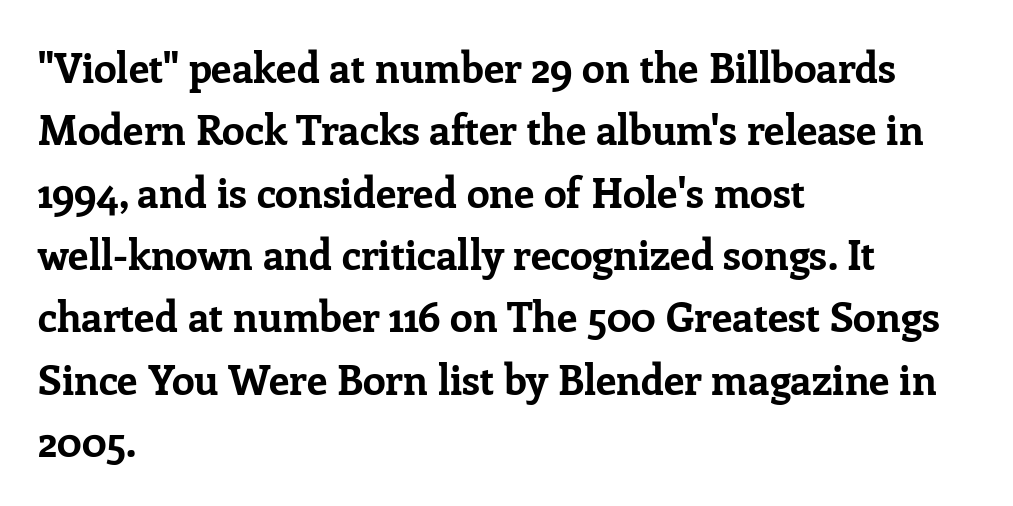
{"serif": "yes", "italic": "no", "bold": "yes", "weight": "bold", "width": "normal", "stroke_contrast": "low", "x_height": "medium", "monospaced": "no", "underline": "no", "align": "left", "line_spacing": "normal", "line_spacing_ratio": 1.52, "letter_spacing": "normal", "letter_spacing_em": 0.0, "glyph_px": 41}
